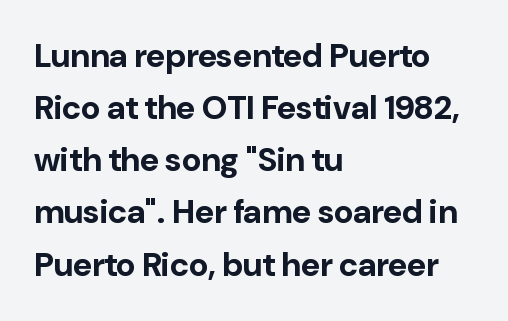
{"serif": "no", "italic": "no", "bold": "yes", "weight": "bold", "width": "normal", "stroke_contrast": "low", "x_height": "medium", "monospaced": "no", "underline": "no", "align": "left", "line_spacing": "normal", "line_spacing_ratio": 1.58, "letter_spacing": "normal", "letter_spacing_em": 0.0, "glyph_px": 33}
